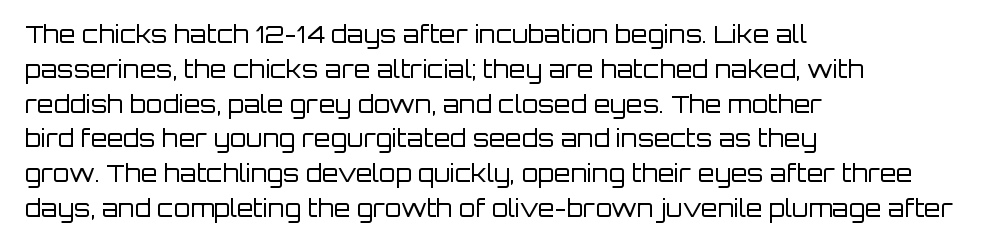
Q: Is the text bold? A: No.
Q: Is the text italic (slanted)? A: No, it is upright.
Q: Is the text underlined? A: No.
Q: How is the paragraph aligned? A: Left-aligned.
Q: Is the spacing between letters normal or unusually wide? A: Normal.
Q: Is the spacing between lines tight, normal or loose? A: Normal.
